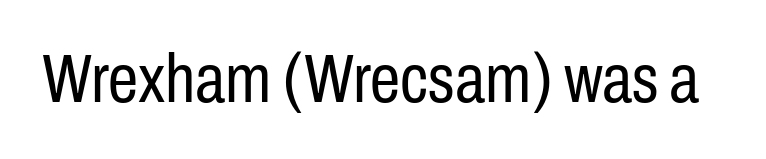
{"serif": "no", "italic": "no", "bold": "no", "weight": "regular", "width": "condensed", "stroke_contrast": "low", "x_height": "medium", "monospaced": "no", "underline": "no", "letter_spacing": "normal", "letter_spacing_em": 0.0, "glyph_px": 68}
